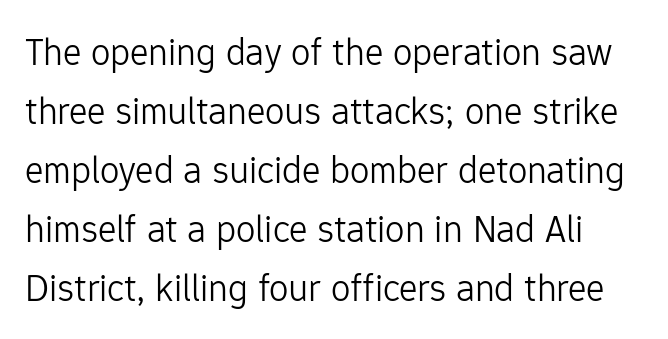
{"serif": "no", "italic": "no", "bold": "no", "weight": "light", "width": "normal", "stroke_contrast": "low", "x_height": "medium", "monospaced": "no", "underline": "no", "line_spacing": "normal", "line_spacing_ratio": 1.51, "letter_spacing": "normal", "letter_spacing_em": 0.0, "glyph_px": 39}
